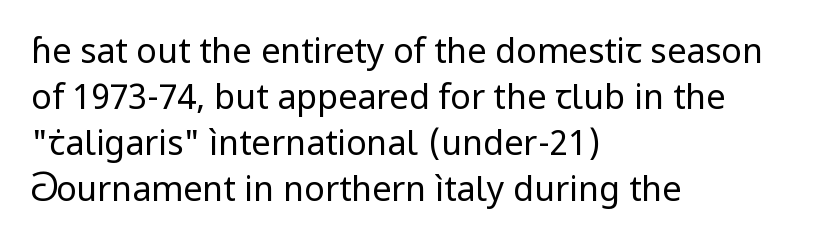
The image shows 34 px regular-weight sans-serif type, upright; set left-aligned, normal line spacing (1.35x), normal letter spacing, not underlined; low stroke contrast and a medium x-height.
